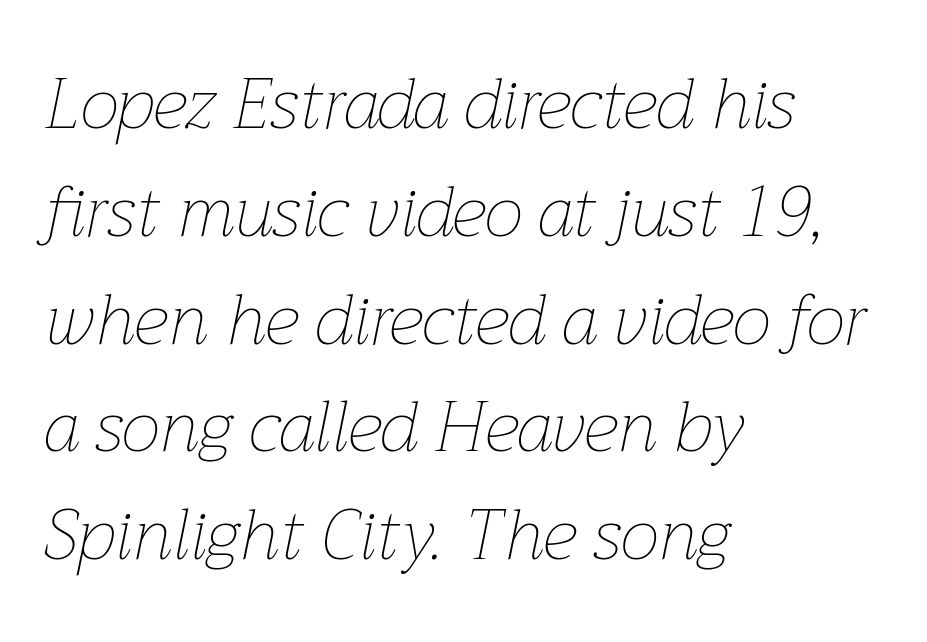
The image shows 70 px thin type, italic (leaning right); set left-aligned, normal line spacing (1.54x), normal letter spacing, not underlined; low stroke contrast and a medium x-height.
